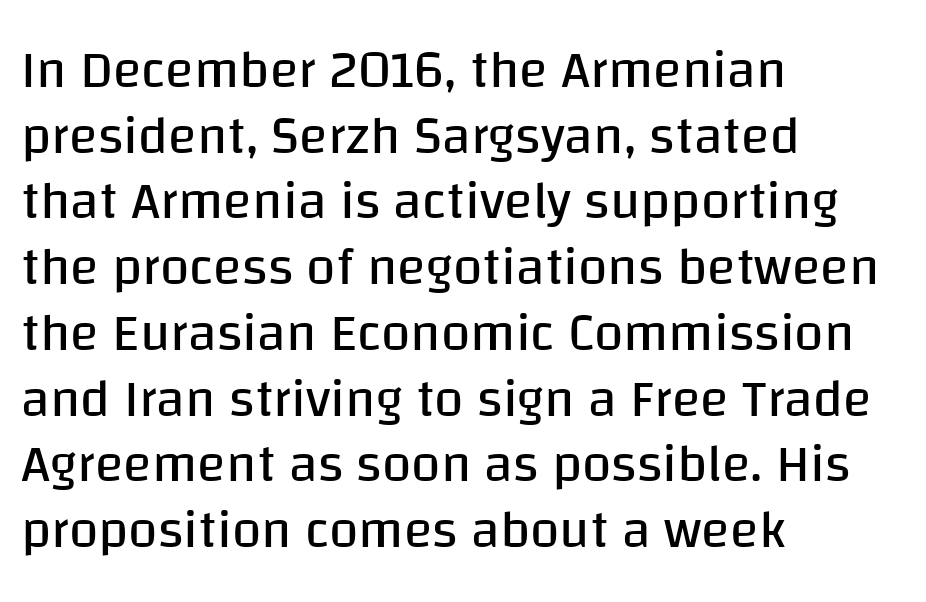
Q: Is the text bold? A: No.
Q: Is the text italic (slanted)? A: No, it is upright.
Q: Is the typeface a serif or a sans-serif typeface? A: Sans-serif.
Q: Is the text underlined? A: No.
Q: How is the paragraph aligned? A: Left-aligned.
Q: Is the spacing between letters normal or unusually wide? A: Normal.
Q: Width (condensed, normal, or wide)? A: Normal.
Q: Stroke contrast? A: Low.
Q: x-height? A: Large.
Q: Monospaced? A: No.
